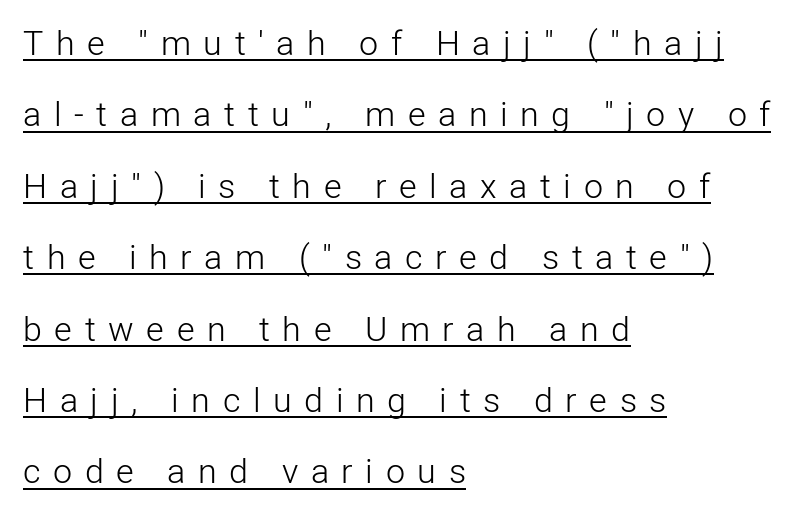
{"serif": "no", "italic": "no", "bold": "no", "weight": "light", "width": "normal", "stroke_contrast": "low", "x_height": "medium", "monospaced": "no", "underline": "yes", "align": "left", "line_spacing": "loose", "line_spacing_ratio": 2.1, "letter_spacing": "wide", "letter_spacing_em": 0.37, "glyph_px": 34}
